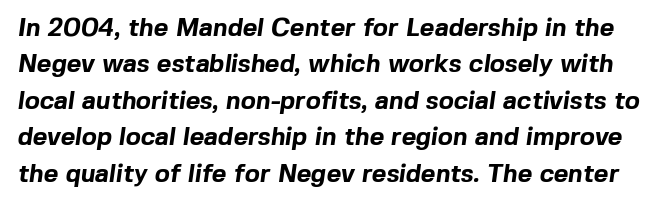
Observe the ordinary spacing: letters are neighbours, not strangers. The space between consecutive lines is moderate. Heavy-handed strokes throughout: this text is bold. Descender tails drop into unmarked territory.
